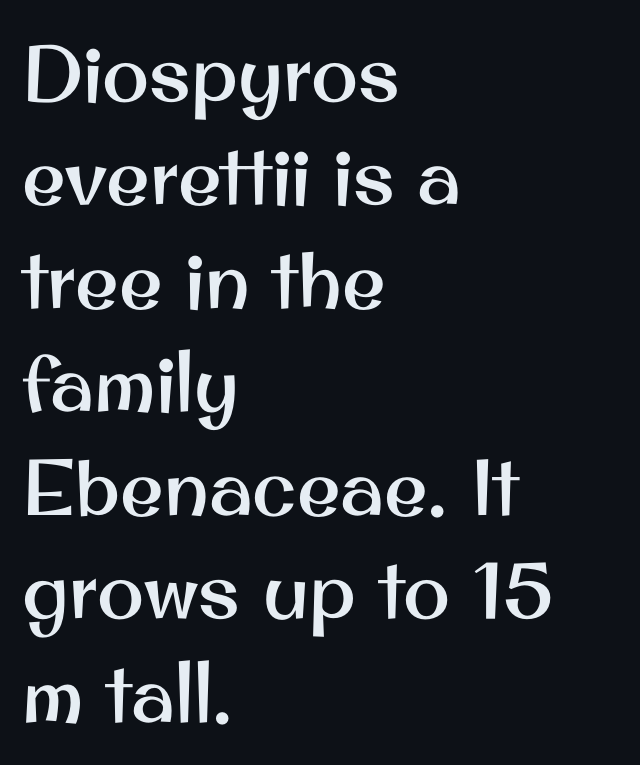
{"serif": "no", "italic": "no", "width": "normal", "stroke_contrast": "medium", "x_height": "small", "monospaced": "no", "underline": "no", "align": "left", "line_spacing": "normal", "line_spacing_ratio": 1.31, "letter_spacing": "normal", "letter_spacing_em": 0.0, "glyph_px": 79}
